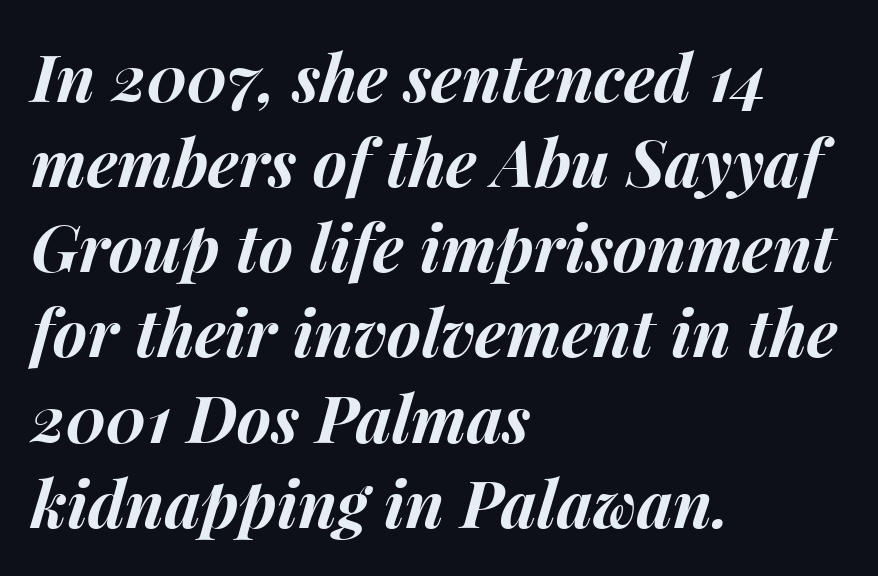
Students, observe: this is what conventionally led text looks like. Standard letterfit; no display-style spreading of the glyphs. The axis of the letterforms is tilted away from vertical. Note the varied advance widths — an 'i' is clearly narrower than an 'm'.
